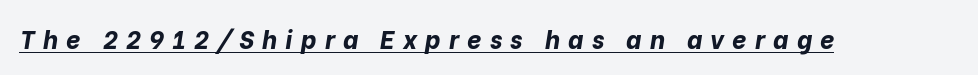
{"italic": "yes", "lean": "right", "slant_degrees": 10, "bold": "yes", "underline": "yes", "letter_spacing": "wide", "letter_spacing_em": 0.33, "glyph_px": 25}
